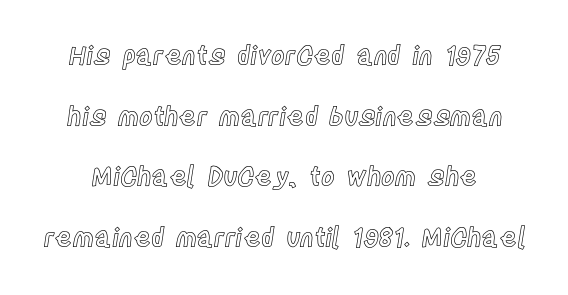
The image shows 26 px text type; set loose line spacing (2.33x), normal letter spacing, not underlined.
